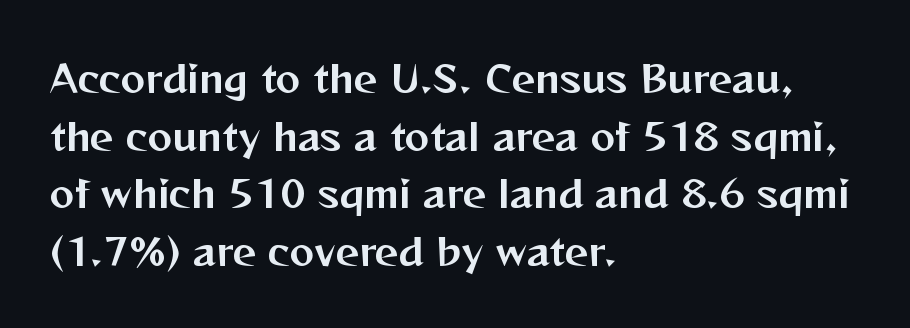
The image shows 37 px sans-serif type, upright; set left-aligned, normal line spacing (1.56x), normal letter spacing, not underlined; medium stroke contrast and a medium x-height.
